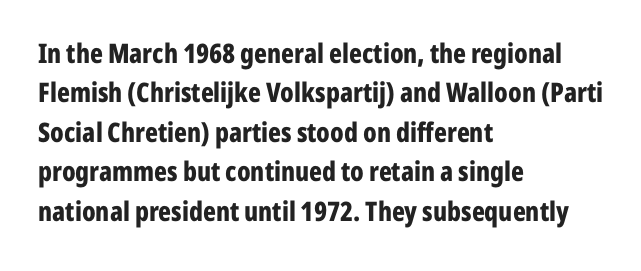
The image shows 27 px bold type, upright; set left-aligned, normal line spacing (1.46x), normal letter spacing, not underlined.
